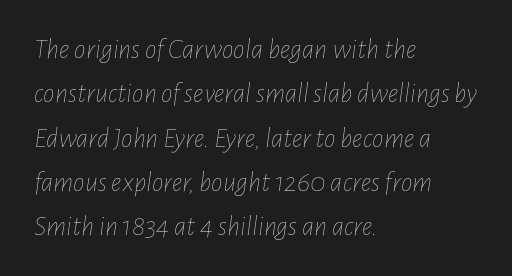
Successive baselines arrive at the customary interval. The passage shown has conventional tracking throughout. The weight tops out at a normal text grade. This is oblique type, the kind used for emphasis or titles.
